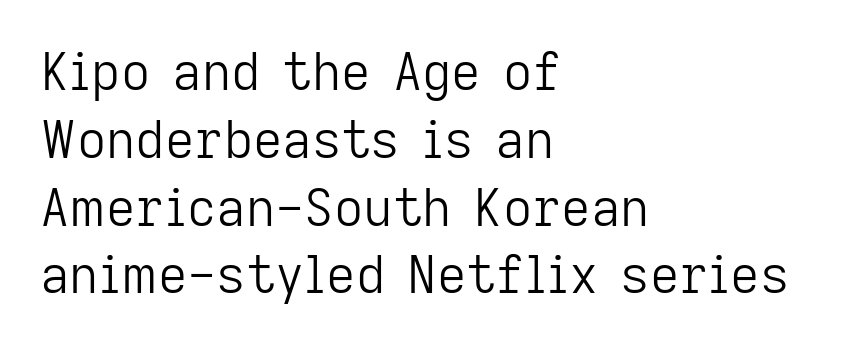
{"serif": "no", "italic": "no", "bold": "no", "weight": "light", "width": "normal", "stroke_contrast": "low", "x_height": "medium", "monospaced": "no", "underline": "no", "align": "left", "line_spacing": "normal", "line_spacing_ratio": 1.33, "letter_spacing": "normal", "letter_spacing_em": 0.0, "glyph_px": 51}
